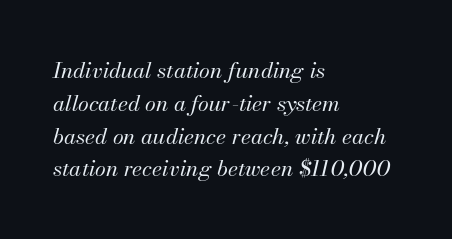
Q: Is the text bold? A: No.
Q: Is the text italic (slanted)? A: Yes, it leans right by about 13 degrees.
Q: Is the text underlined? A: No.
Q: How is the paragraph aligned? A: Left-aligned.
Q: Is the spacing between letters normal or unusually wide? A: Normal.
Q: Is the spacing between lines tight, normal or loose? A: Normal.
